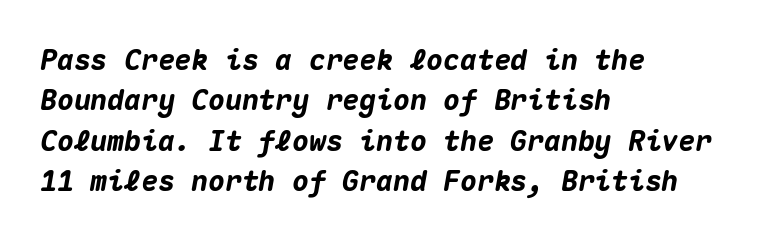
Q: Is the text bold? A: Yes.
Q: Is the text italic (slanted)? A: Yes, it leans right by about 10 degrees.
Q: Is the text underlined? A: No.
Q: How is the paragraph aligned? A: Left-aligned.
Q: Is the spacing between letters normal or unusually wide? A: Normal.
Q: Is the spacing between lines tight, normal or loose? A: Normal.
Q: Width (condensed, normal, or wide)? A: Normal.
Q: Stroke contrast? A: Medium.
Q: x-height? A: Medium.
Q: Monospaced? A: Yes.
